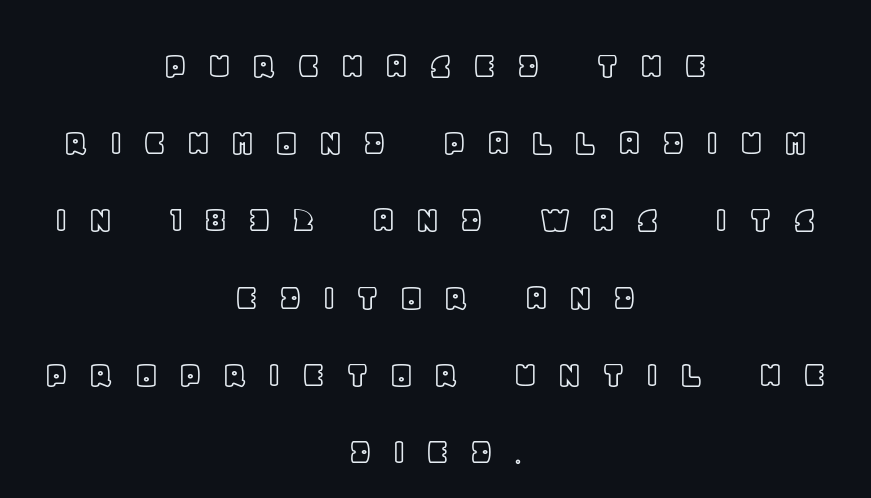
Q: Is the text italic (slanted)? A: No, it is upright.
Q: Is the text underlined? A: No.
Q: How is the paragraph aligned? A: Centered.
Q: Is the spacing between letters normal or unusually wide? A: Unusually wide.
Q: Is the spacing between lines tight, normal or loose? A: Loose.
Q: Width (condensed, normal, or wide)? A: Normal.
Q: x-height? A: Large.
Q: Monospaced? A: No.
